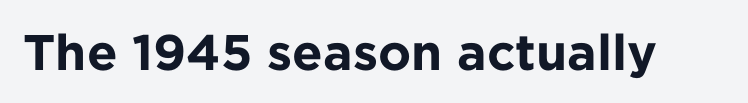
I'd call this a sans setting — the letters go barefoot. Does extra space separate the letters? No, they use regular spacing. Each letter keeps its own natural width here, so spacing adapts to shape. Beneath every word, the page is bare. These lines carry a lot of weight — the face is fully bold. Do the letters lean? They stand straight.
